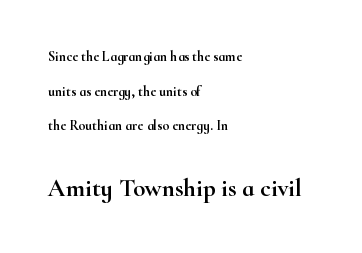
Q: Is the text italic (slanted)? A: No, it is upright.
Q: Is the text underlined? A: No.
Q: How is the paragraph aligned? A: Left-aligned.
Q: Is the spacing between letters normal or unusually wide? A: Normal.
Q: Is the spacing between lines tight, normal or loose? A: Loose.
Q: Which block of text is set in a larger size, the first (top) or the second (bottom)? A: The second (bottom) one.
